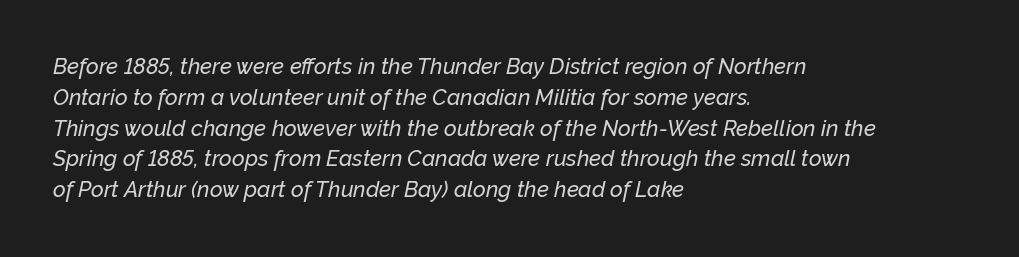
The image shows 22 px text type, italic (leaning right); set left-aligned, normal line spacing (1.4x), normal letter spacing, not underlined.
